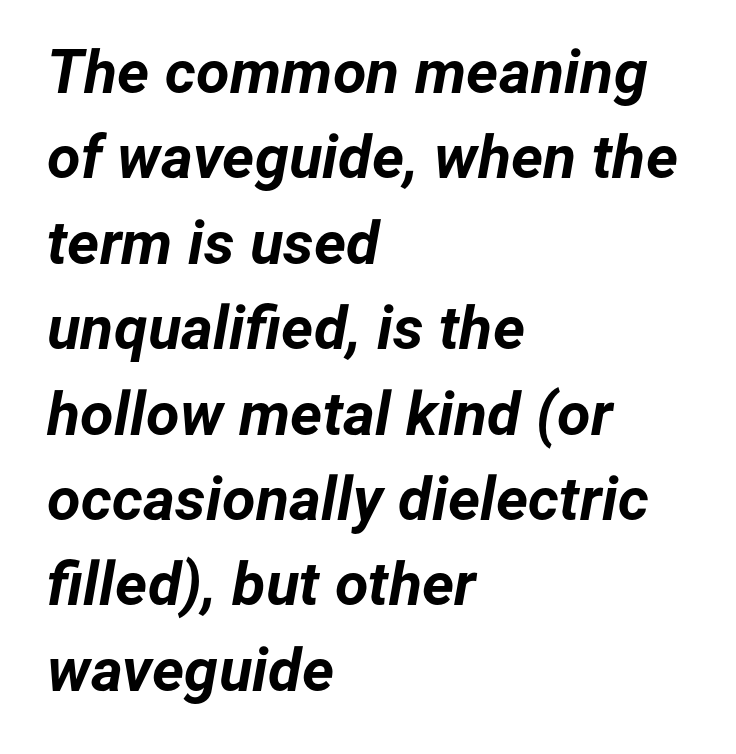
The image shows 61 px bold type, italic (leaning right); set left-aligned, normal line spacing (1.4x), normal letter spacing, not underlined; low stroke contrast and a medium x-height.
